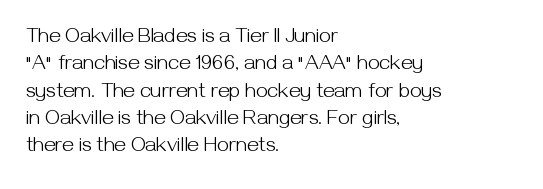
The image shows 21 px text type, upright; set left-aligned, normal line spacing (1.3x), normal letter spacing, not underlined.
